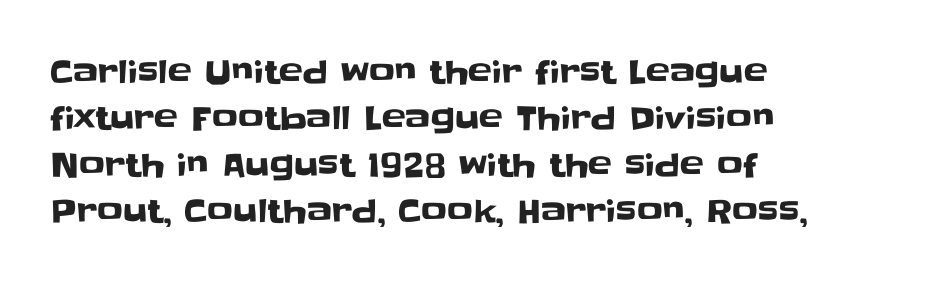
The image shows 32 px sans-serif type, upright; set left-aligned, normal line spacing (1.45x), normal letter spacing, not underlined; low stroke contrast and a large x-height.
